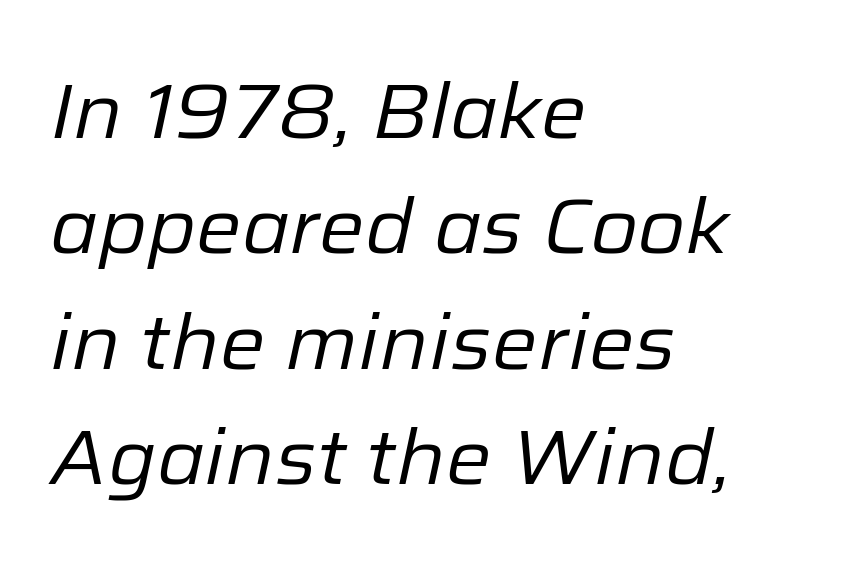
Q: Is the text bold? A: No.
Q: Is the text italic (slanted)? A: Yes, it leans right by about 12 degrees.
Q: Is the text underlined? A: No.
Q: How is the paragraph aligned? A: Left-aligned.
Q: Is the spacing between letters normal or unusually wide? A: Normal.
Q: Is the spacing between lines tight, normal or loose? A: Normal.
Q: Width (condensed, normal, or wide)? A: Normal.
Q: Stroke contrast? A: Low.
Q: x-height? A: Medium.
Q: Monospaced? A: No.
